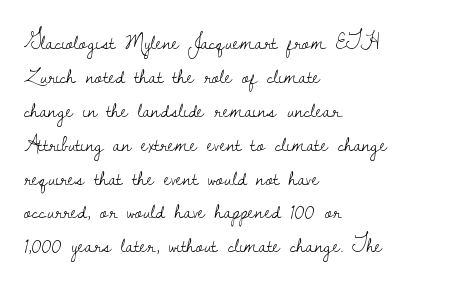
{"bold": "no", "underline": "no", "align": "left", "line_spacing": "normal", "line_spacing_ratio": 1.54, "letter_spacing": "normal", "letter_spacing_em": 0.0, "glyph_px": 22}
